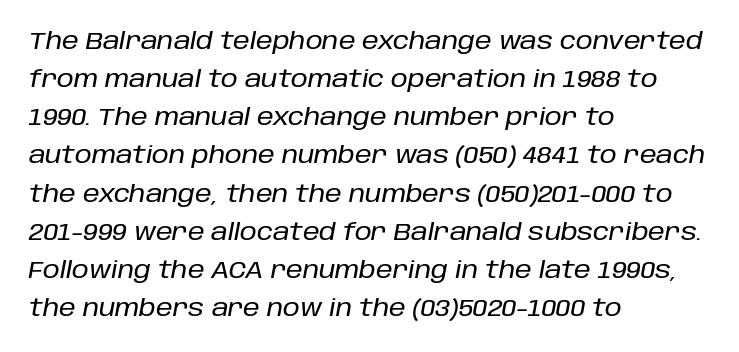
This sample keeps an unexceptional amount of space between lines. Style check: oblique. The tracking reads as untouched default to a designer's eye. The text block is weighted toward the left margin, trailing off unevenly rightward. This rendering features lettering with no underline.
